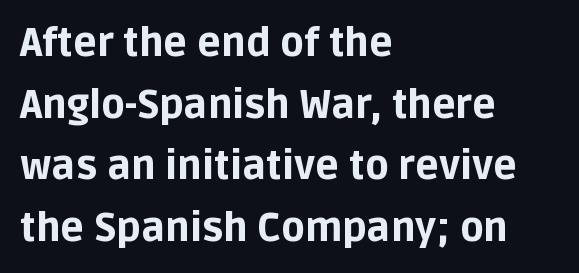
{"serif": "no", "italic": "no", "bold": "yes", "weight": "bold", "width": "normal", "stroke_contrast": "low", "x_height": "large", "monospaced": "no", "underline": "no", "align": "left", "line_spacing": "normal", "line_spacing_ratio": 1.58, "letter_spacing": "normal", "letter_spacing_em": 0.0, "glyph_px": 39}
